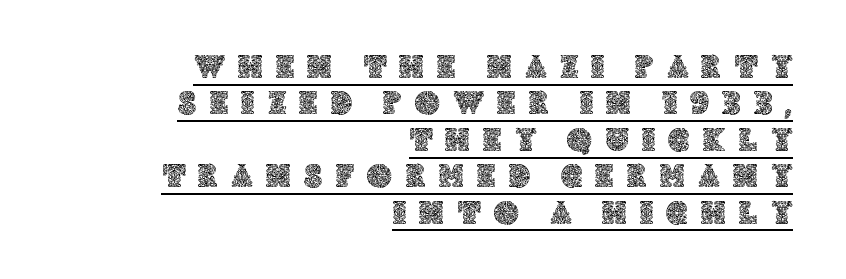
{"italic": "no", "width": "normal", "x_height": "large", "monospaced": "no", "underline": "yes", "align": "right", "line_spacing": "tight", "line_spacing_ratio": 1.07, "letter_spacing": "wide", "letter_spacing_em": 0.39, "glyph_px": 34}
